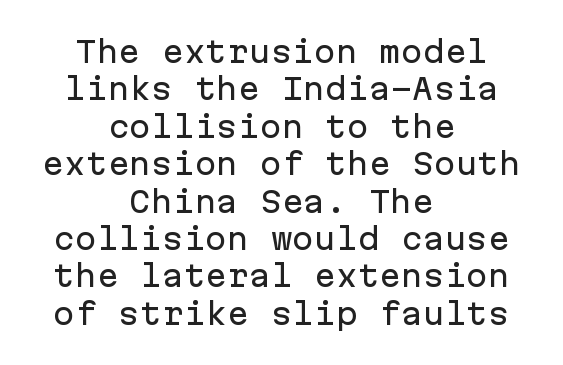
Q: Is the text italic (slanted)? A: No, it is upright.
Q: Is the typeface a serif or a sans-serif typeface? A: Sans-serif.
Q: Is the text underlined? A: No.
Q: How is the paragraph aligned? A: Centered.
Q: Is the spacing between letters normal or unusually wide? A: Normal.
Q: Is the spacing between lines tight, normal or loose? A: Normal.
Q: Width (condensed, normal, or wide)? A: Normal.
Q: Stroke contrast? A: Low.
Q: x-height? A: Medium.
Q: Monospaced? A: Yes.
